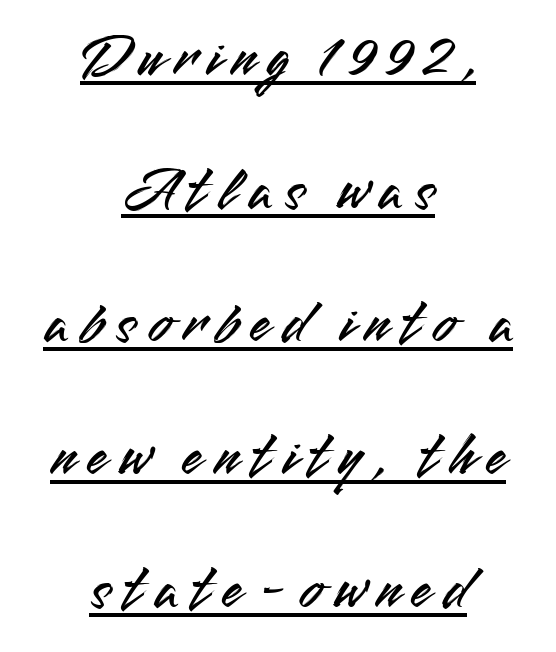
Q: Is the text italic (slanted)? A: Yes.
Q: Is the typeface a serif or a sans-serif typeface? A: Sans-serif.
Q: Is the text underlined? A: Yes.
Q: How is the paragraph aligned? A: Centered.
Q: Is the spacing between lines tight, normal or loose? A: Loose.
Q: Width (condensed, normal, or wide)? A: Normal.
Q: Stroke contrast? A: Medium.
Q: x-height? A: Small.
Q: Monospaced? A: No.
